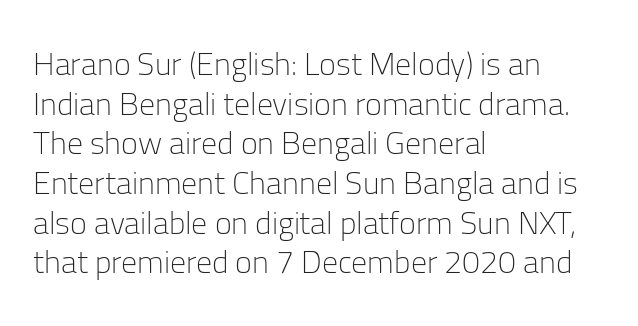
The image shows 32 px light sans-serif type, upright; set left-aligned, line spacing 1.24x, normal letter spacing, not underlined; low stroke contrast and a medium x-height.
